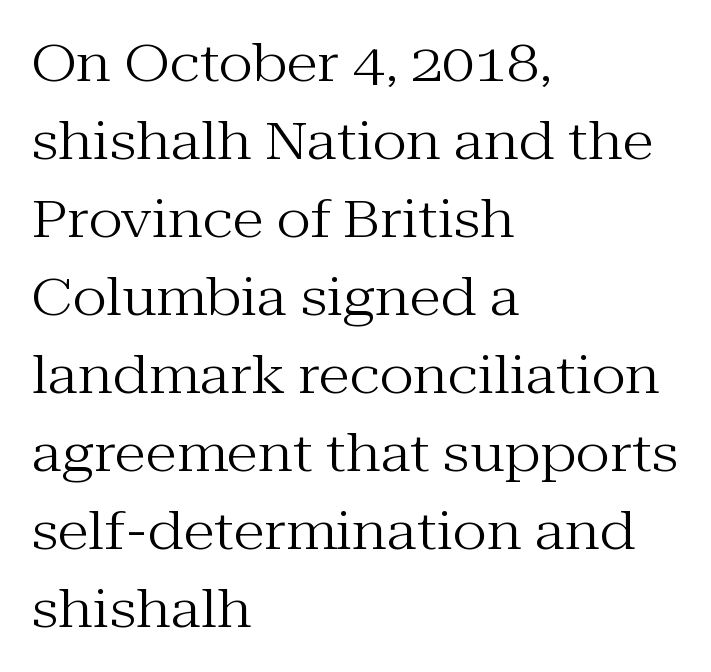
{"serif": "yes", "italic": "no", "bold": "no", "weight": "regular", "width": "normal", "stroke_contrast": "medium", "x_height": "medium", "monospaced": "no", "underline": "no", "align": "left", "line_spacing": "normal", "line_spacing_ratio": 1.5, "letter_spacing": "normal", "letter_spacing_em": 0.0, "glyph_px": 52}
